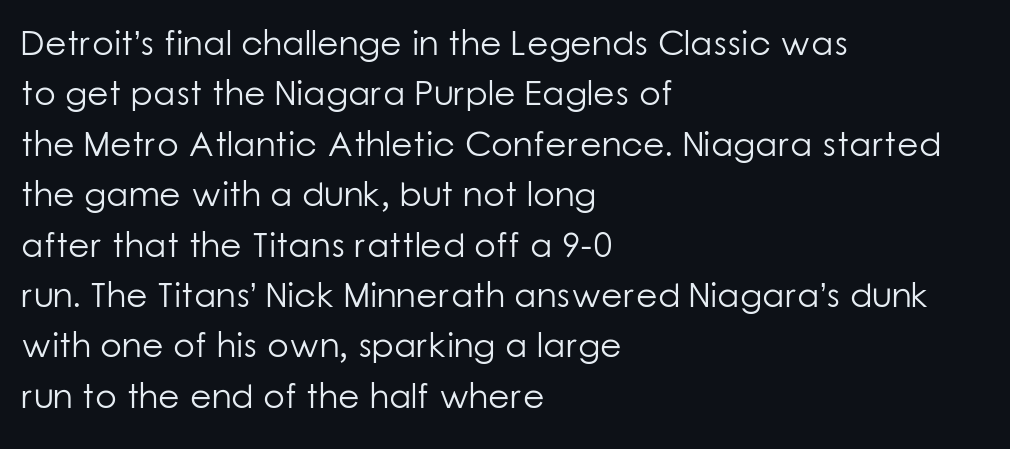
{"serif": "no", "italic": "no", "bold": "no", "weight": "light", "width": "normal", "stroke_contrast": "low", "x_height": "medium", "monospaced": "no", "underline": "no", "align": "left", "line_spacing": "normal", "line_spacing_ratio": 1.44, "letter_spacing": "normal", "letter_spacing_em": 0.0, "glyph_px": 35}
